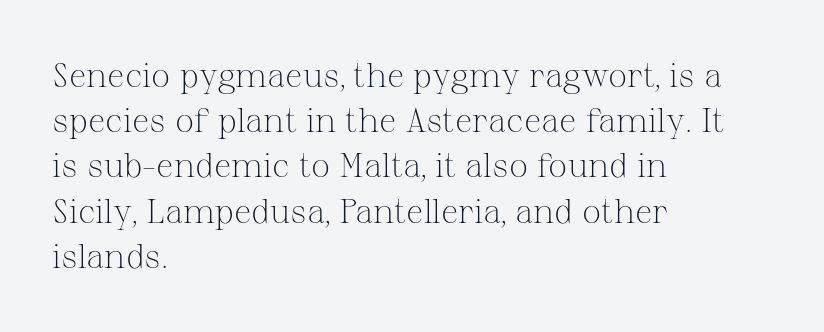
{"serif": "yes", "italic": "no", "bold": "no", "weight": "light", "width": "normal", "stroke_contrast": "medium", "x_height": "medium", "monospaced": "no", "underline": "no", "align": "left", "line_spacing": "normal", "line_spacing_ratio": 1.33, "letter_spacing": "normal", "letter_spacing_em": 0.0, "glyph_px": 34}
